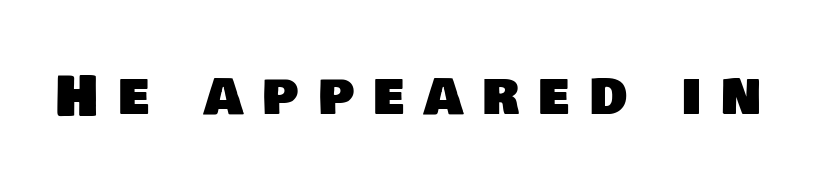
{"serif": "no", "width": "normal", "stroke_contrast": "low", "x_height": "large", "monospaced": "no", "underline": "no", "letter_spacing": "wide", "letter_spacing_em": 0.36, "glyph_px": 54}
